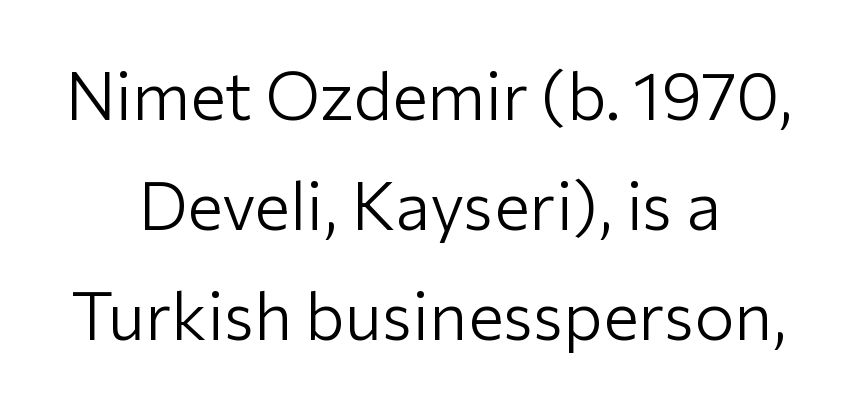
Q: Is the text bold? A: No.
Q: Is the text italic (slanted)? A: No, it is upright.
Q: Is the typeface a serif or a sans-serif typeface? A: Sans-serif.
Q: Is the text underlined? A: No.
Q: How is the paragraph aligned? A: Centered.
Q: Is the spacing between letters normal or unusually wide? A: Normal.
Q: Is the spacing between lines tight, normal or loose? A: Normal.
Q: Width (condensed, normal, or wide)? A: Normal.
Q: Stroke contrast? A: Low.
Q: x-height? A: Medium.
Q: Monospaced? A: No.
